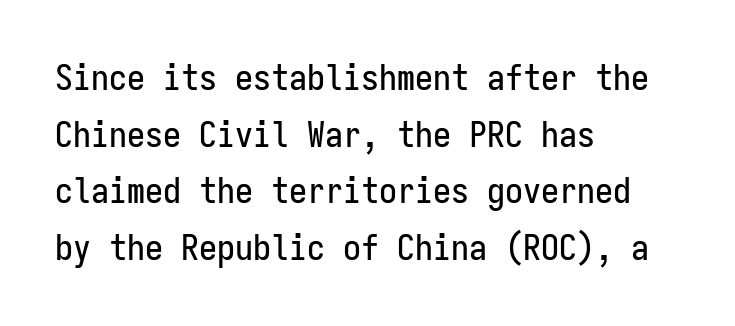
Q: Is the text italic (slanted)? A: No, it is upright.
Q: Is the typeface a serif or a sans-serif typeface? A: Sans-serif.
Q: Is the text underlined? A: No.
Q: How is the paragraph aligned? A: Left-aligned.
Q: Is the spacing between letters normal or unusually wide? A: Normal.
Q: Is the spacing between lines tight, normal or loose? A: Normal.
Q: Width (condensed, normal, or wide)? A: Condensed.
Q: Stroke contrast? A: Low.
Q: x-height? A: Medium.
Q: Monospaced? A: Yes.
